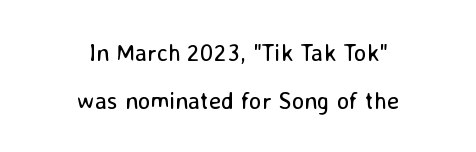
The image shows 24 px text type, upright; set centered, loose line spacing (1.99x), normal letter spacing, not underlined.
